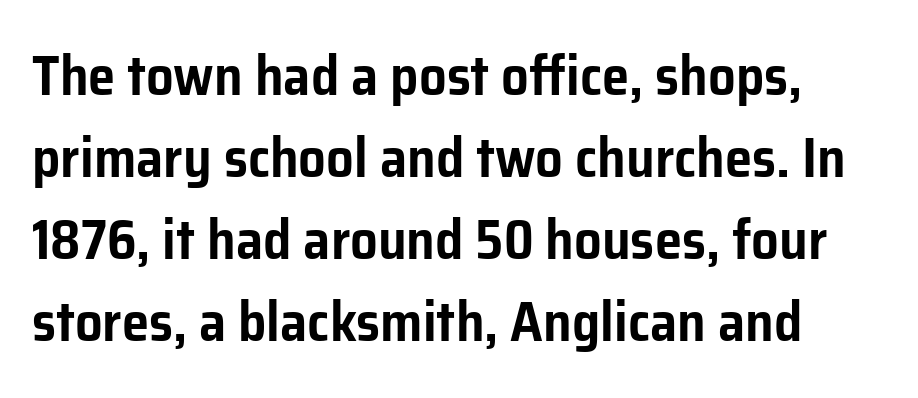
Words appear dense and cohesive because spacing is normal. The words here are not underlined. A sans-serif font was chosen for this passage. Reading down the column, the eye jumps a familiar distance to each next line. The passage shown is typed in a proportional face where columns would drift. Is there any slant? The stems are plumb.
